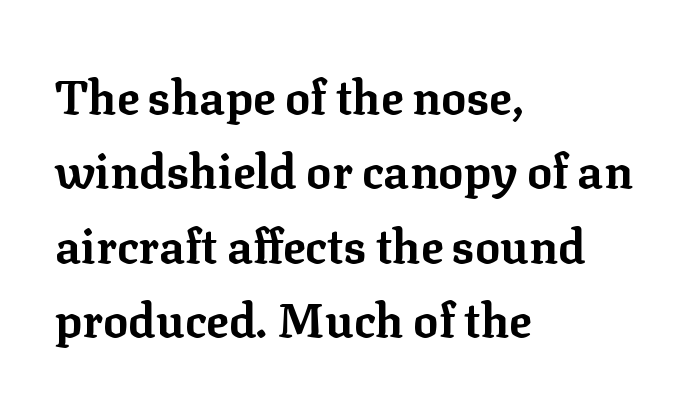
{"serif": "yes", "italic": "no", "bold": "yes", "weight": "bold", "width": "normal", "stroke_contrast": "low", "x_height": "medium", "monospaced": "no", "underline": "no", "align": "left", "line_spacing": "normal", "line_spacing_ratio": 1.58, "letter_spacing": "normal", "letter_spacing_em": 0.0, "glyph_px": 47}
